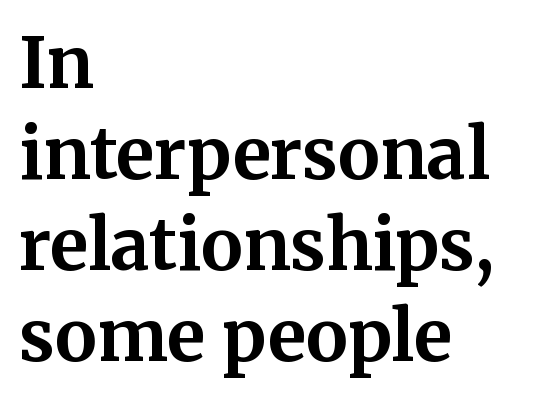
Q: Is the text bold? A: Yes.
Q: Is the text italic (slanted)? A: No, it is upright.
Q: Is the typeface a serif or a sans-serif typeface? A: Serif.
Q: Is the text underlined? A: No.
Q: How is the paragraph aligned? A: Left-aligned.
Q: Is the spacing between letters normal or unusually wide? A: Normal.
Q: Is the spacing between lines tight, normal or loose? A: Normal.
Q: Width (condensed, normal, or wide)? A: Normal.
Q: Stroke contrast? A: Medium.
Q: x-height? A: Medium.
Q: Monospaced? A: No.
